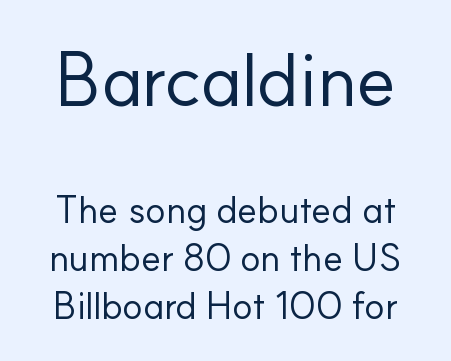
Spacing verdict: proportional, widths tailored to each character. The face used here is a sans, in the tradition of grotesques and geometrics. The font sits on the lighter half of the weight spectrum, regular included. A typesetter would mark this as roman, not italic. Rows of type keep a routine distance in the vertical direction.
